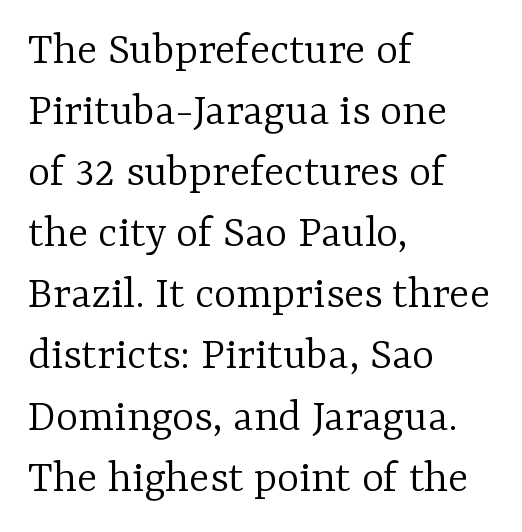
Q: Is the text bold? A: No.
Q: Is the text italic (slanted)? A: No, it is upright.
Q: Is the typeface a serif or a sans-serif typeface? A: Serif.
Q: Is the text underlined? A: No.
Q: How is the paragraph aligned? A: Left-aligned.
Q: Is the spacing between letters normal or unusually wide? A: Normal.
Q: Is the spacing between lines tight, normal or loose? A: Normal.
Q: Width (condensed, normal, or wide)? A: Normal.
Q: Stroke contrast? A: Low.
Q: x-height? A: Medium.
Q: Monospaced? A: No.
